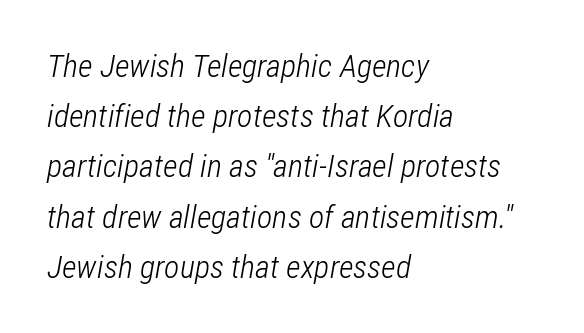
Q: Is the text bold? A: No.
Q: Is the text italic (slanted)? A: Yes, it leans right by about 12 degrees.
Q: Is the text underlined? A: No.
Q: How is the paragraph aligned? A: Left-aligned.
Q: Is the spacing between letters normal or unusually wide? A: Normal.
Q: Is the spacing between lines tight, normal or loose? A: Normal.
Q: Width (condensed, normal, or wide)? A: Condensed.
Q: Stroke contrast? A: Low.
Q: x-height? A: Medium.
Q: Monospaced? A: No.
